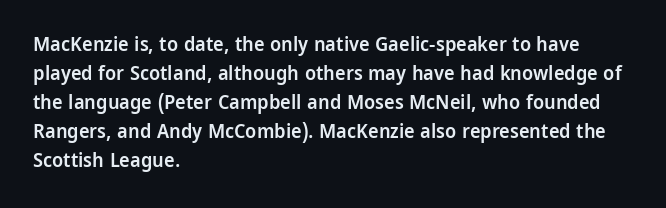
Q: Is the text bold? A: Semi-bold.
Q: Is the text italic (slanted)? A: No, it is upright.
Q: Is the text underlined? A: No.
Q: How is the paragraph aligned? A: Left-aligned.
Q: Is the spacing between letters normal or unusually wide? A: Normal.
Q: Is the spacing between lines tight, normal or loose? A: Normal.
